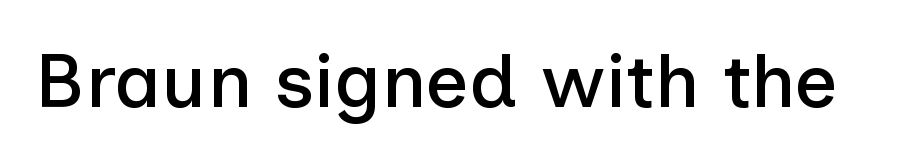
Q: Is the text italic (slanted)? A: No, it is upright.
Q: Is the typeface a serif or a sans-serif typeface? A: Sans-serif.
Q: Is the text underlined? A: No.
Q: Is the spacing between letters normal or unusually wide? A: Normal.
Q: Width (condensed, normal, or wide)? A: Normal.
Q: Stroke contrast? A: Low.
Q: x-height? A: Medium.
Q: Monospaced? A: No.
